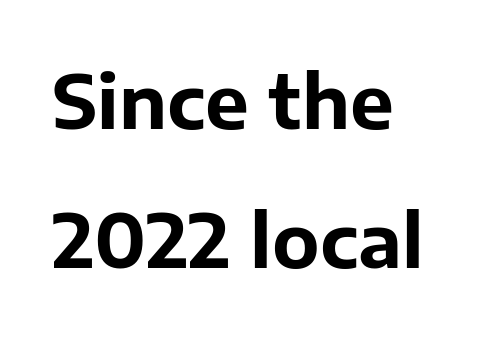
On the weight axis this lands at bold, roughly 700. Plain, unruled lines of type. Do the characters align in a grid? No, the font is proportional. Ordinary non-slanted type is in use.
